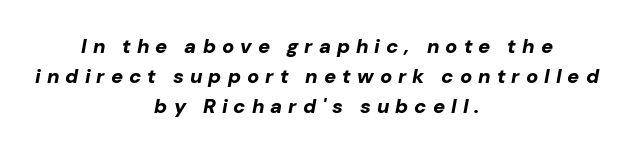
{"italic": "yes", "lean": "right", "slant_degrees": 10, "bold": "yes", "underline": "no", "align": "center", "line_spacing": "normal", "line_spacing_ratio": 1.5, "letter_spacing": "wide", "letter_spacing_em": 0.3, "glyph_px": 20}
